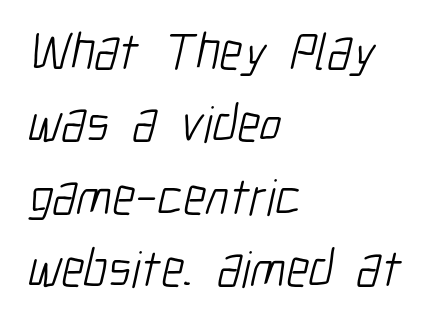
You could call the tracking neutral — neither tight nor loose. Leading: standard. Weight class: somewhere from thin through regular. The rag falls on the right side of this text block. Words float on clear page, feet unadorned. Looks like regular typesetting: each glyph gets only the width it needs.
